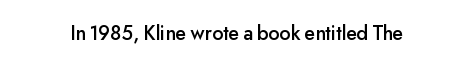
Every character sits straight up, as roman type does. The string is rendered with underlining switched off. Students, note that the glyphs here touch the page at normal intervals.
